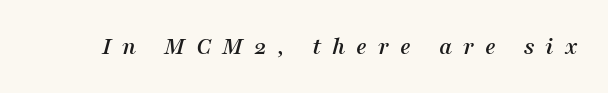
The image shows 25 px text type, italic (leaning right); set unusually wide letter spacing (+0.44 em), not underlined.
